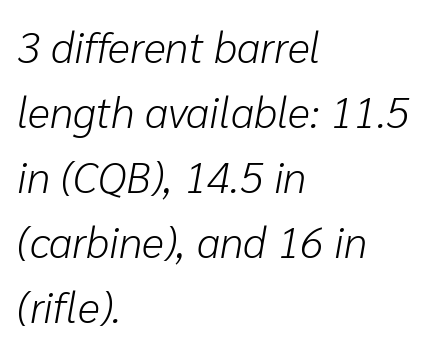
Q: Is the text bold? A: No.
Q: Is the text italic (slanted)? A: Yes, it leans right by about 10 degrees.
Q: Is the text underlined? A: No.
Q: How is the paragraph aligned? A: Left-aligned.
Q: Is the spacing between letters normal or unusually wide? A: Normal.
Q: Is the spacing between lines tight, normal or loose? A: Normal.
Q: Width (condensed, normal, or wide)? A: Normal.
Q: Stroke contrast? A: Low.
Q: x-height? A: Medium.
Q: Monospaced? A: No.
